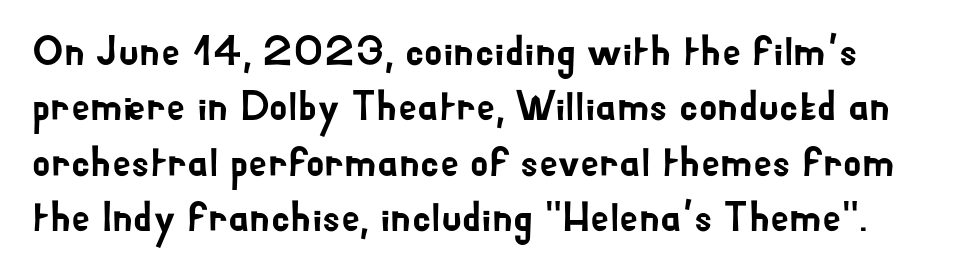
The image shows 42 px sans-serif type, upright; set normal line spacing (1.32x), normal letter spacing, not underlined; low stroke contrast and a small x-height.
